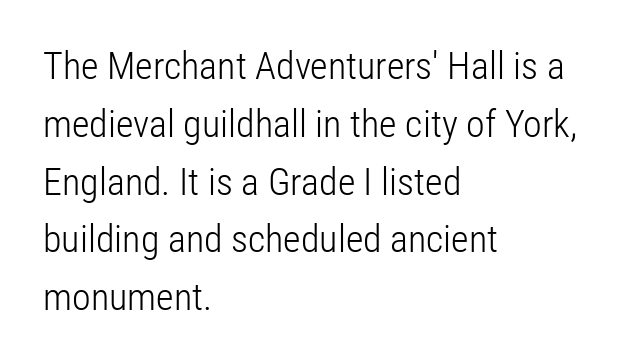
The image shows 38 px light, condensed sans-serif type, upright; set left-aligned, normal line spacing (1.52x), normal letter spacing, not underlined; low stroke contrast and a medium x-height.
